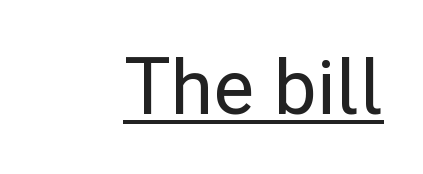
{"serif": "no", "italic": "no", "bold": "no", "weight": "regular", "width": "normal", "stroke_contrast": "low", "x_height": "medium", "monospaced": "no", "underline": "yes", "letter_spacing": "normal", "letter_spacing_em": 0.0, "glyph_px": 79}
